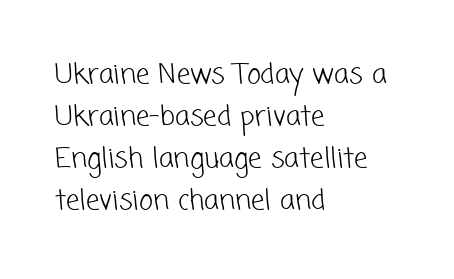
The image shows 27 px text type; set left-aligned, normal line spacing (1.56x), normal letter spacing, not underlined.
